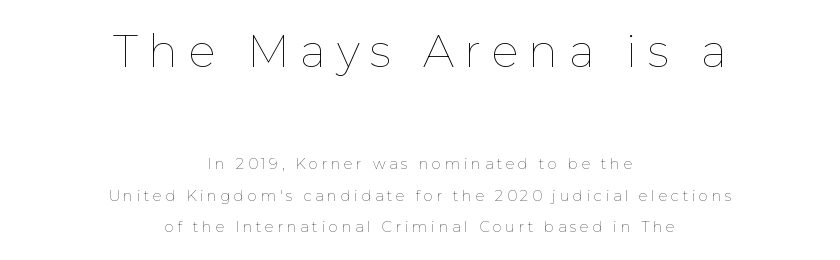
{"italic": "no", "bold": "no", "weight": "thin", "width": "normal", "stroke_contrast": "low", "x_height": "medium", "monospaced": "no", "underline": "no", "align": "center", "line_spacing": "loose", "line_spacing_ratio": 2.11, "letter_spacing": "wide", "letter_spacing_em": 0.23, "larger_block": "first", "size_ratio": 3.0, "glyph_px": 45}
